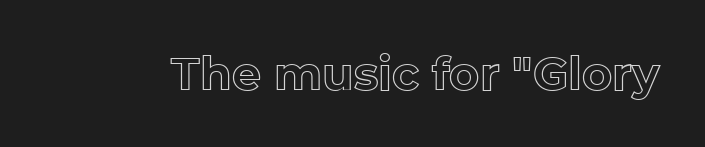
The image shows 46 px text type, upright; set normal letter spacing, not underlined; a medium x-height.
